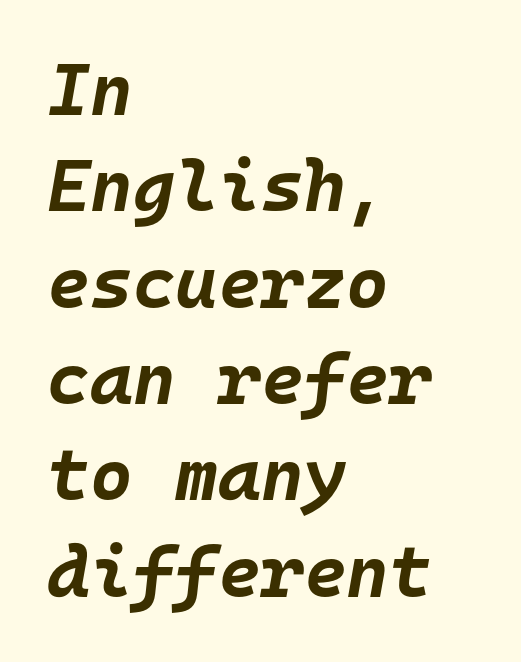
{"italic": "yes", "lean": "right", "slant_degrees": 10, "bold": "yes", "weight": "bold", "width": "normal", "stroke_contrast": "low", "x_height": "large", "monospaced": "yes", "underline": "no", "align": "left", "line_spacing": "normal", "line_spacing_ratio": 1.32, "letter_spacing": "normal", "letter_spacing_em": 0.0, "glyph_px": 73}
